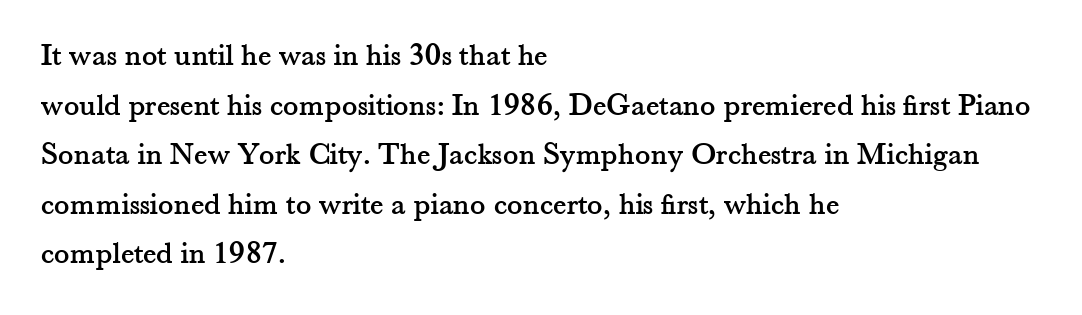
{"serif": "yes", "italic": "no", "width": "normal", "stroke_contrast": "medium", "x_height": "small", "monospaced": "no", "underline": "no", "align": "left", "line_spacing": "normal", "line_spacing_ratio": 1.55, "letter_spacing": "normal", "letter_spacing_em": 0.0, "glyph_px": 32}
